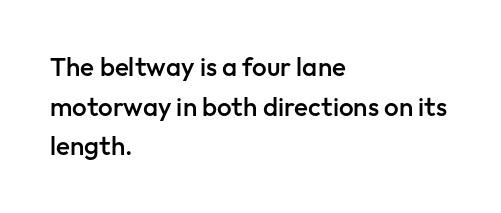
{"italic": "no", "bold": "semi", "underline": "no", "align": "left", "line_spacing": "normal", "line_spacing_ratio": 1.52, "letter_spacing": "normal", "letter_spacing_em": 0.0, "glyph_px": 26}
